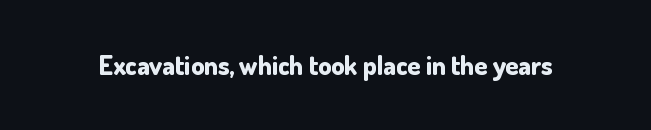
Only glyphs here, with clear space below each row. Rendered with straight, roman letterforms. The glyphs have the mass of a bold cut. Observe the ordinary spacing: letters are neighbours, not strangers.
